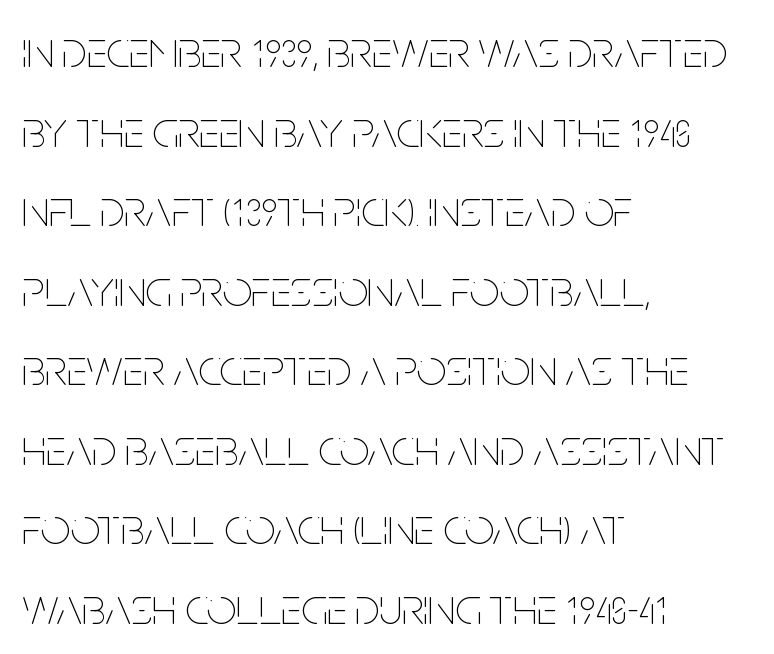
{"italic": "no", "bold": "no", "weight": "thin", "width": "condensed", "stroke_contrast": "low", "x_height": "large", "monospaced": "no", "underline": "no", "align": "left", "line_spacing": "normal", "line_spacing_ratio": 1.53, "letter_spacing": "normal", "letter_spacing_em": 0.0, "glyph_px": 52}
